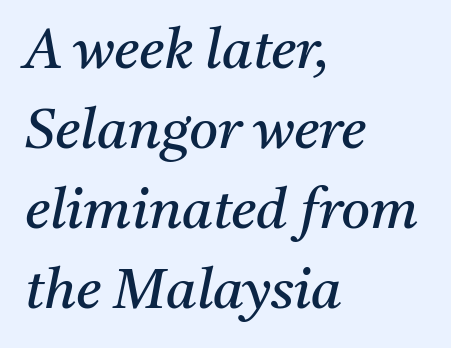
The horizontal fit of the characters is conventional and even. Nothing heavy about these letters — not bold at all. Is this a fixed-width face? No — the glyphs have proportional, varying widths. No word sits above an underline. The whole block is typeset with a tilt. How would I describe the line gaps? Plain and ordinary.
